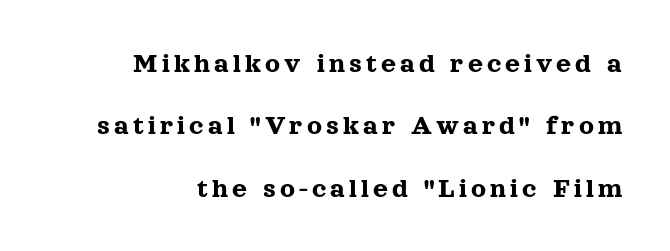
Letterform terminals end in serifs throughout the passage. Is there any slant? The stems are plumb. A typesetter would call this proportional, since set widths differ per character. Plain, unruled lines of type.
